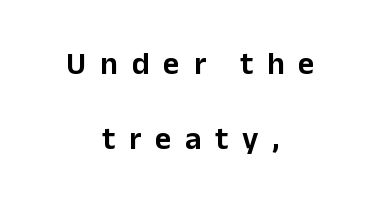
Q: Is the text italic (slanted)? A: No, it is upright.
Q: Is the typeface a serif or a sans-serif typeface? A: Sans-serif.
Q: Is the text underlined? A: No.
Q: How is the paragraph aligned? A: Centered.
Q: Is the spacing between letters normal or unusually wide? A: Unusually wide.
Q: Is the spacing between lines tight, normal or loose? A: Loose.
Q: Width (condensed, normal, or wide)? A: Normal.
Q: Stroke contrast? A: Low.
Q: x-height? A: Medium.
Q: Monospaced? A: No.
